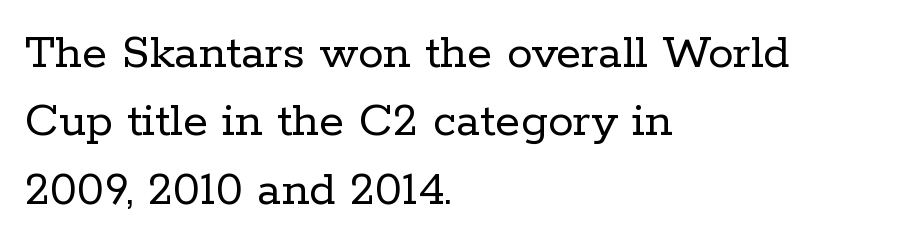
Q: Is the text bold? A: No.
Q: Is the text italic (slanted)? A: No, it is upright.
Q: Is the typeface a serif or a sans-serif typeface? A: Serif.
Q: Is the text underlined? A: No.
Q: How is the paragraph aligned? A: Left-aligned.
Q: Is the spacing between letters normal or unusually wide? A: Normal.
Q: Is the spacing between lines tight, normal or loose? A: Normal.
Q: Width (condensed, normal, or wide)? A: Normal.
Q: Stroke contrast? A: Low.
Q: x-height? A: Medium.
Q: Monospaced? A: No.
